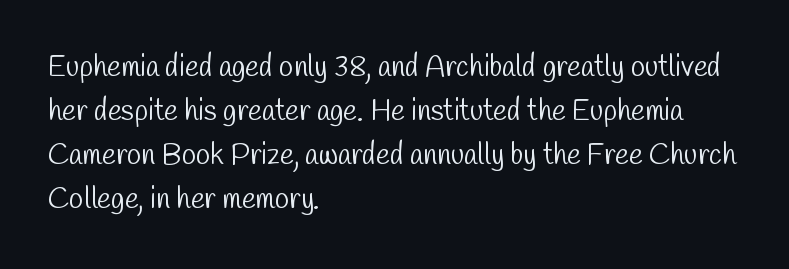
{"serif": "no", "bold": "no", "weight": "light", "width": "condensed", "stroke_contrast": "low", "x_height": "medium", "monospaced": "no", "underline": "no", "align": "left", "line_spacing": "normal", "line_spacing_ratio": 1.52, "letter_spacing": "normal", "letter_spacing_em": 0.0, "glyph_px": 29}
